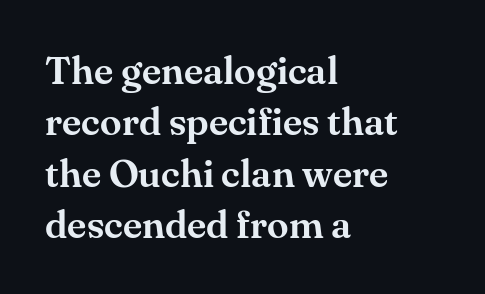
{"serif": "yes", "italic": "no", "width": "normal", "stroke_contrast": "medium", "x_height": "small", "monospaced": "no", "underline": "no", "align": "left", "line_spacing": "normal", "line_spacing_ratio": 1.32, "letter_spacing": "normal", "letter_spacing_em": 0.0, "glyph_px": 39}
